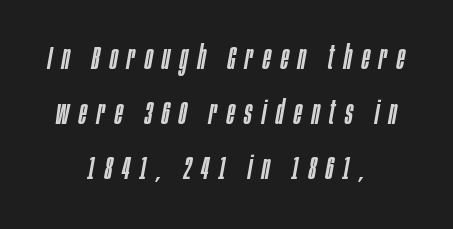
{"italic": "yes", "lean": "right", "slant_degrees": 10, "width": "condensed", "stroke_contrast": "low", "x_height": "large", "monospaced": "no", "underline": "no", "align": "center", "line_spacing": "normal", "line_spacing_ratio": 1.66, "letter_spacing": "wide", "letter_spacing_em": 0.3, "glyph_px": 33}
